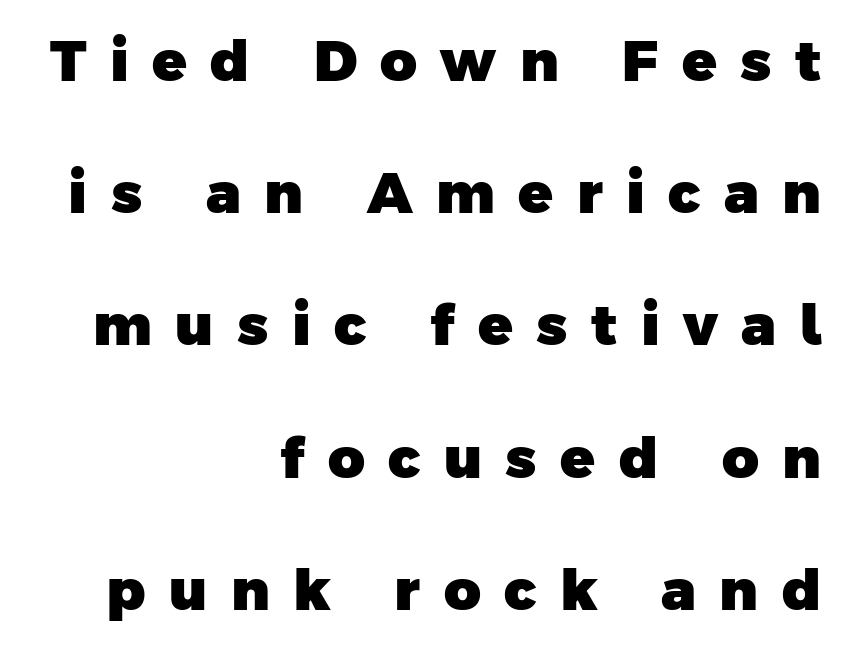
Q: Is the text bold? A: Yes.
Q: Is the typeface a serif or a sans-serif typeface? A: Sans-serif.
Q: Is the text underlined? A: No.
Q: How is the paragraph aligned? A: Right-aligned.
Q: Is the spacing between letters normal or unusually wide? A: Unusually wide.
Q: Is the spacing between lines tight, normal or loose? A: Loose.
Q: Width (condensed, normal, or wide)? A: Normal.
Q: Stroke contrast? A: Low.
Q: x-height? A: Medium.
Q: Monospaced? A: No.
